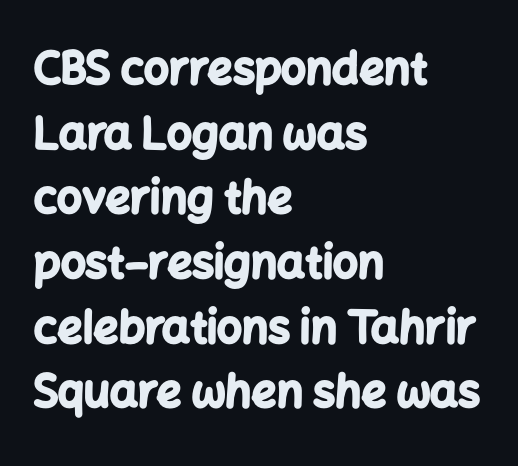
Spacing verdict: proportional, widths tailored to each character. Baseline-to-baseline distance is the conventional proportion of letter height. Is this a sans? Yes — the strokes have no serifs. A clean baseline with only descenders dipping below it. Layout note: lines flush left. The characters look thick and weighty, a clear bold.
